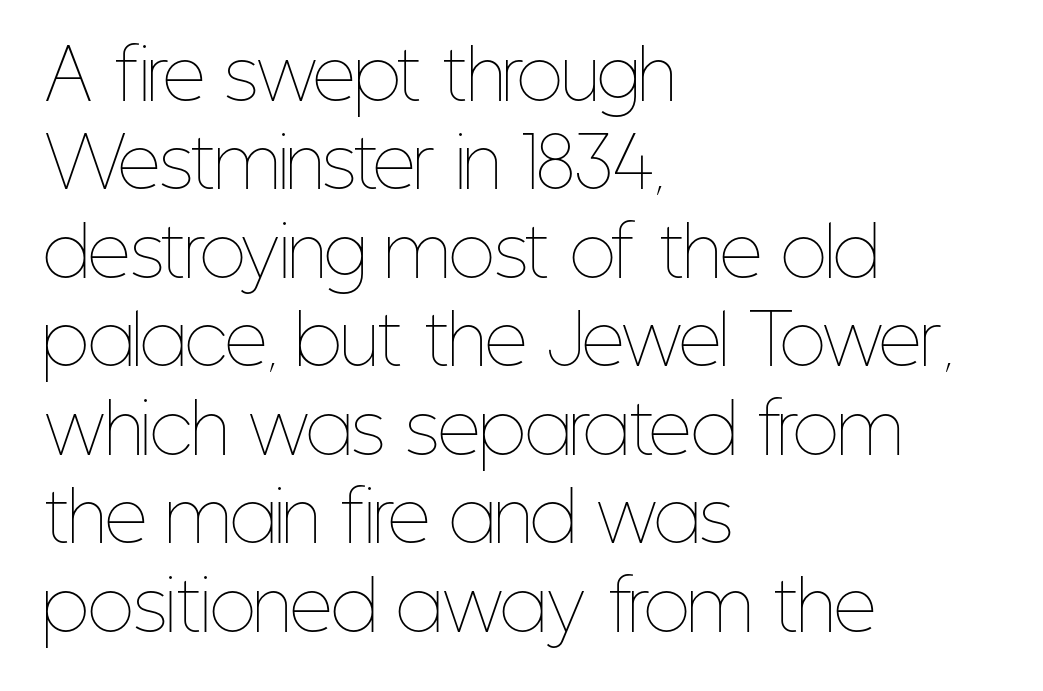
Q: Is the text bold? A: No.
Q: Is the text italic (slanted)? A: No, it is upright.
Q: Is the text underlined? A: No.
Q: How is the paragraph aligned? A: Left-aligned.
Q: Is the spacing between letters normal or unusually wide? A: Normal.
Q: Is the spacing between lines tight, normal or loose? A: Normal.
Q: Width (condensed, normal, or wide)? A: Condensed.
Q: Stroke contrast? A: Low.
Q: x-height? A: Medium.
Q: Monospaced? A: No.
